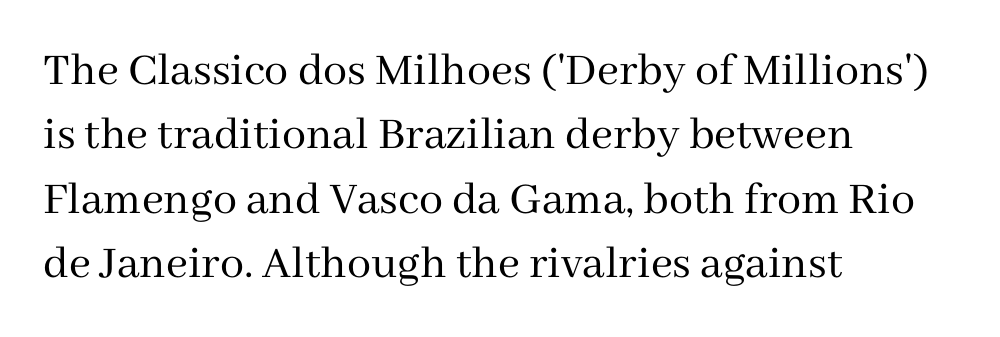
The image shows 48 px regular-weight serif type, upright; set left-aligned, normal line spacing (1.34x), normal letter spacing, not underlined; medium stroke contrast and a medium x-height.
